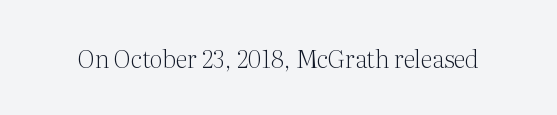
Q: Is the text bold? A: No.
Q: Is the text italic (slanted)? A: No, it is upright.
Q: Is the text underlined? A: No.
Q: Is the spacing between letters normal or unusually wide? A: Normal.
